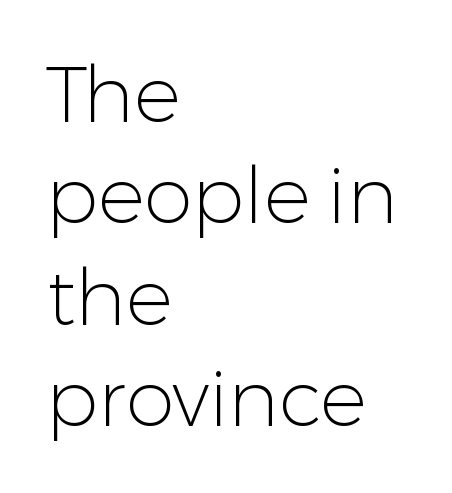
{"serif": "no", "italic": "no", "bold": "no", "weight": "light", "width": "normal", "stroke_contrast": "low", "x_height": "medium", "monospaced": "no", "underline": "no", "align": "left", "line_spacing": "normal", "line_spacing_ratio": 1.3, "letter_spacing": "normal", "letter_spacing_em": 0.0, "glyph_px": 78}
